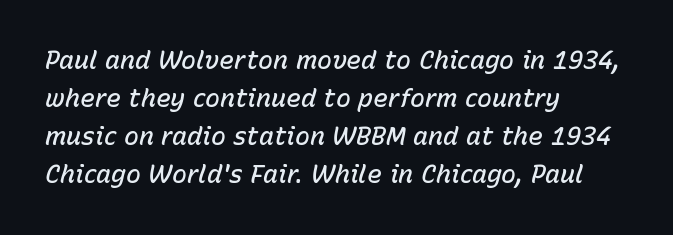
The image shows 25 px text type, italic (leaning right); set left-aligned, normal line spacing (1.52x), normal letter spacing, not underlined.
